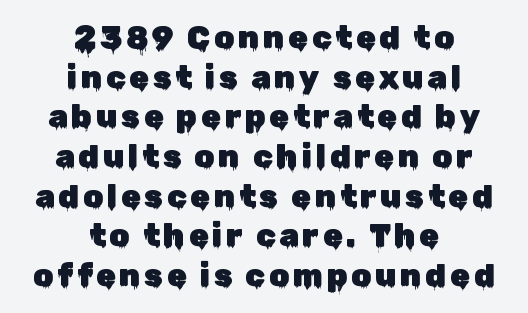
{"serif": "no", "italic": "no", "width": "normal", "stroke_contrast": "low", "x_height": "medium", "monospaced": "no", "underline": "no", "align": "center", "line_spacing_ratio": 1.24, "glyph_px": 32}
